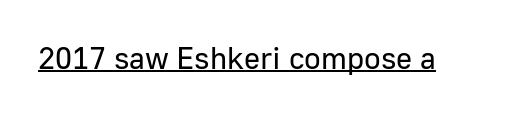
Q: Is the text bold? A: No.
Q: Is the text italic (slanted)? A: No, it is upright.
Q: Is the typeface a serif or a sans-serif typeface? A: Sans-serif.
Q: Is the text underlined? A: Yes.
Q: Is the spacing between letters normal or unusually wide? A: Normal.
Q: Width (condensed, normal, or wide)? A: Normal.
Q: Stroke contrast? A: Low.
Q: x-height? A: Medium.
Q: Monospaced? A: No.
